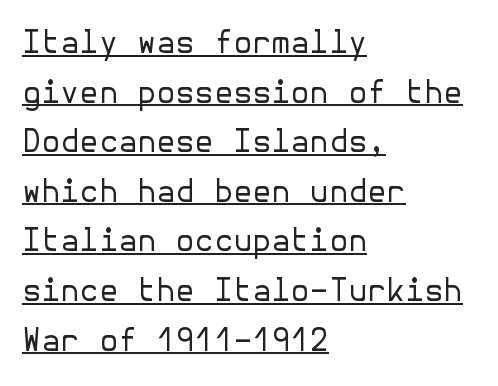
{"serif": "no", "italic": "no", "bold": "no", "weight": "regular", "width": "normal", "stroke_contrast": "low", "x_height": "medium", "underline": "yes", "align": "left", "line_spacing": "normal", "line_spacing_ratio": 1.6, "letter_spacing": "normal", "letter_spacing_em": 0.0, "glyph_px": 31}
